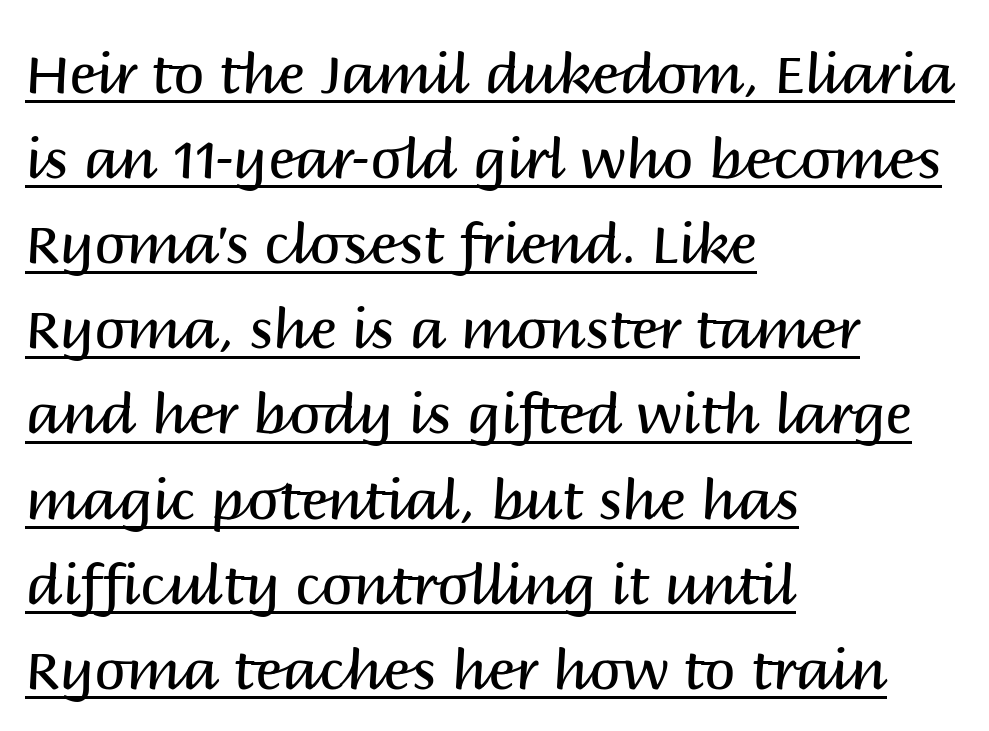
The image shows 56 px regular-weight sans-serif type; set left-aligned, normal line spacing (1.52x), normal letter spacing, underlined; medium stroke contrast and a large x-height.
